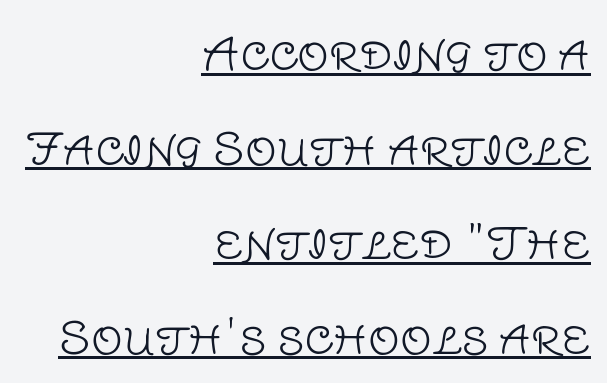
Q: Is the text bold? A: No.
Q: Is the text italic (slanted)? A: Yes.
Q: Is the typeface a serif or a sans-serif typeface? A: Sans-serif.
Q: Is the text underlined? A: Yes.
Q: How is the paragraph aligned? A: Right-aligned.
Q: Is the spacing between letters normal or unusually wide? A: Normal.
Q: Is the spacing between lines tight, normal or loose? A: Loose.
Q: Width (condensed, normal, or wide)? A: Normal.
Q: Stroke contrast? A: Low.
Q: x-height? A: Large.
Q: Monospaced? A: No.
